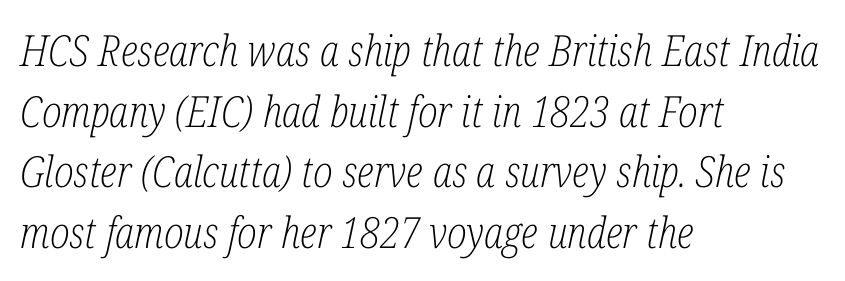
The image shows 43 px light, condensed serif type, italic (leaning right); set left-aligned, normal line spacing (1.41x), normal letter spacing, not underlined; low stroke contrast and a medium x-height.
